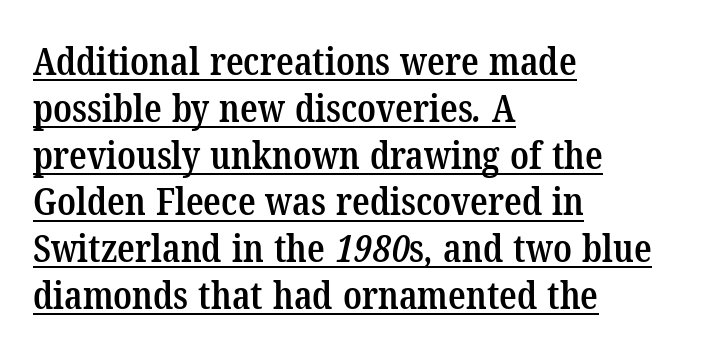
The image shows 39 px semibold, condensed serif type; set left-aligned, line spacing 1.2x, normal letter spacing, underlined; low stroke contrast and a medium x-height.
